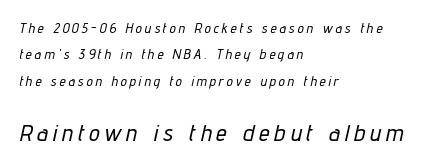
Q: Is the text italic (slanted)? A: Yes, it leans right by about 12 degrees.
Q: Is the text underlined? A: No.
Q: How is the paragraph aligned? A: Left-aligned.
Q: Is the spacing between letters normal or unusually wide? A: Unusually wide.
Q: Which block of text is set in a larger size, the first (top) or the second (bottom)? A: The second (bottom) one.
